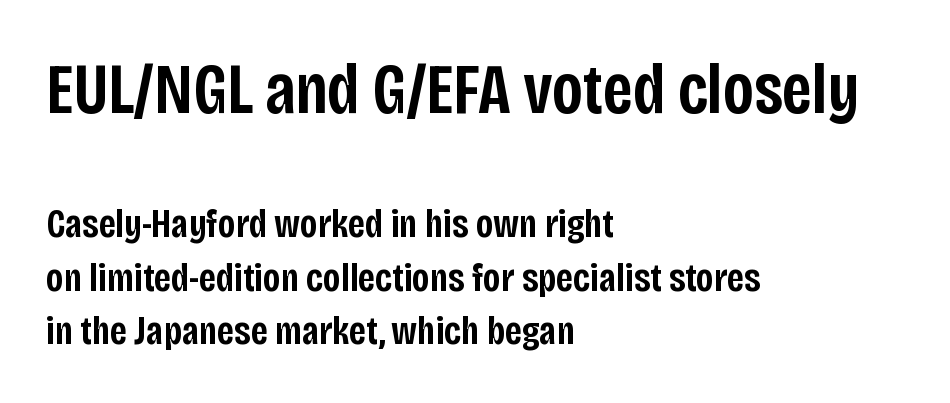
Is this a fixed-width face? No — the glyphs have proportional, varying widths. Weight: semibold (demi). Characters remain perfectly vertical along every line. The strip under each line holds only bare page. The lines sit at an ordinary, default distance from one another. Line beginnings align vertically; line endings do not.
